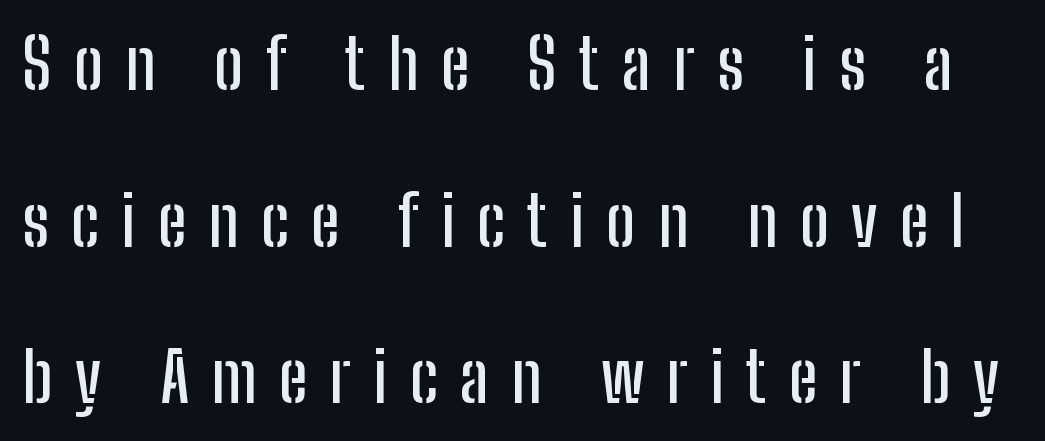
The image shows 69 px condensed sans-serif type, upright; set loose line spacing (2.27x), unusually wide letter spacing (+0.32 em), not underlined; low stroke contrast and a medium x-height.
